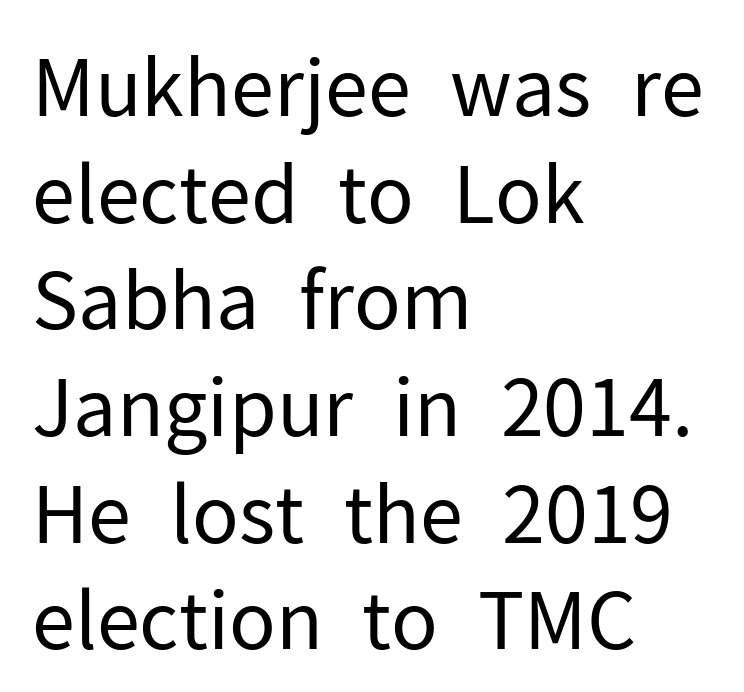
The image shows 79 px regular-weight sans-serif type, upright; set left-aligned, normal line spacing (1.35x), normal letter spacing, not underlined; low stroke contrast and a medium x-height.
